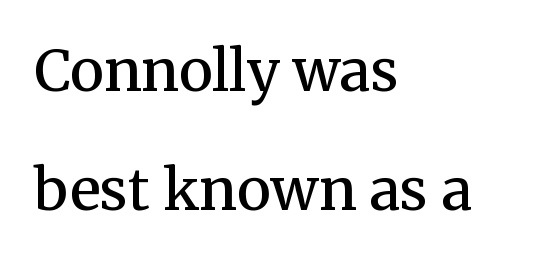
The image shows 57 px semibold serif type, upright; set left-aligned, loose line spacing (2.09x), normal letter spacing, not underlined; medium stroke contrast and a medium x-height.
